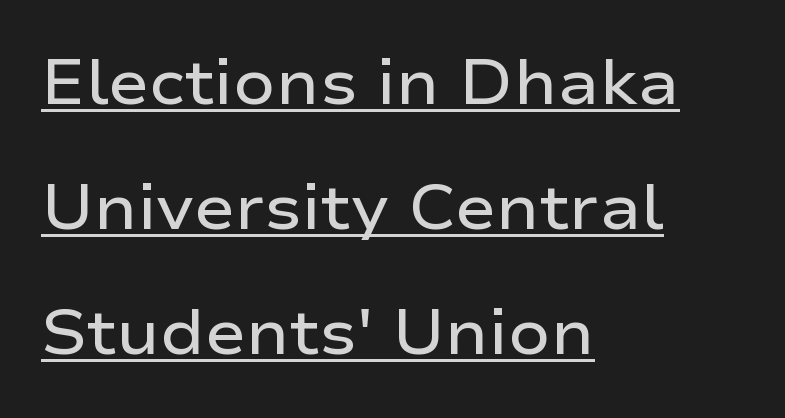
Q: Is the text bold? A: Semi-bold.
Q: Is the text italic (slanted)? A: No, it is upright.
Q: Is the typeface a serif or a sans-serif typeface? A: Sans-serif.
Q: Is the text underlined? A: Yes.
Q: How is the paragraph aligned? A: Left-aligned.
Q: Is the spacing between letters normal or unusually wide? A: Normal.
Q: Is the spacing between lines tight, normal or loose? A: Loose.
Q: Width (condensed, normal, or wide)? A: Wide.
Q: Stroke contrast? A: Low.
Q: x-height? A: Medium.
Q: Monospaced? A: No.
